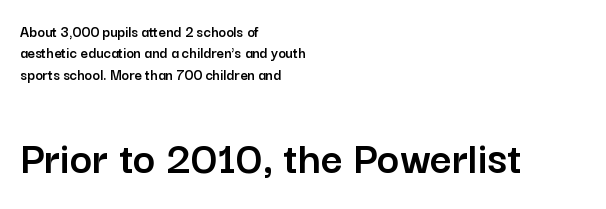
Q: Is the text italic (slanted)? A: No, it is upright.
Q: Is the typeface a serif or a sans-serif typeface? A: Sans-serif.
Q: Is the text underlined? A: No.
Q: How is the paragraph aligned? A: Left-aligned.
Q: Is the spacing between letters normal or unusually wide? A: Normal.
Q: Is the spacing between lines tight, normal or loose? A: Normal.
Q: Which block of text is set in a larger size, the first (top) or the second (bottom)? A: The second (bottom) one.
Q: Width (condensed, normal, or wide)? A: Normal.
Q: Stroke contrast? A: Low.
Q: x-height? A: Medium.
Q: Monospaced? A: No.
